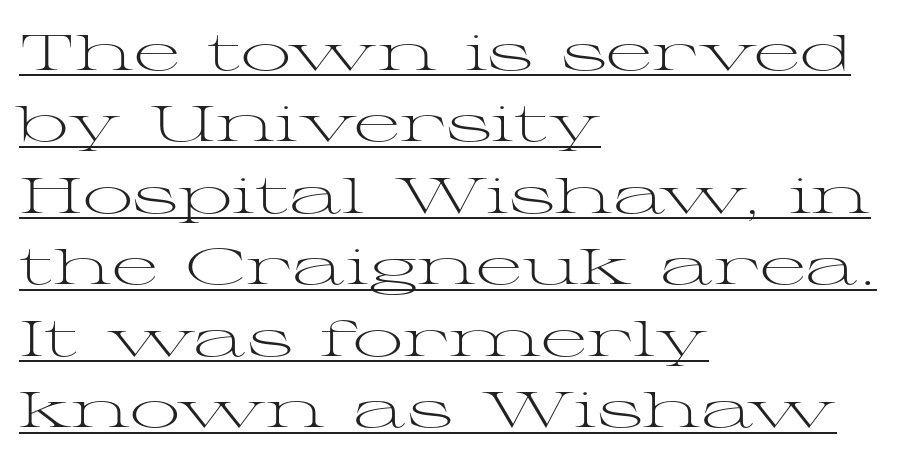
The image shows 50 px light, wide serif type, upright; set left-aligned, normal line spacing (1.43x), normal letter spacing, underlined; medium stroke contrast and a medium x-height.
